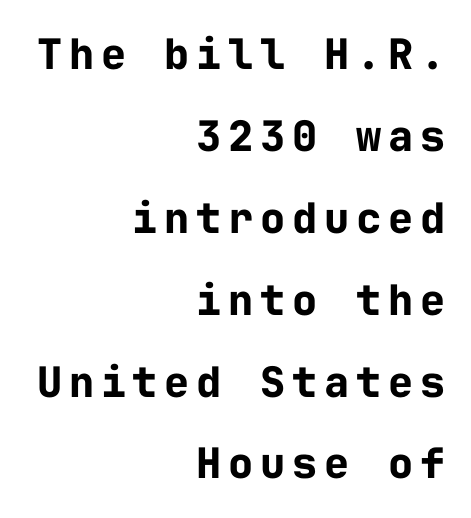
Q: Is the text bold? A: Yes.
Q: Is the text italic (slanted)? A: No, it is upright.
Q: Is the typeface a serif or a sans-serif typeface? A: Sans-serif.
Q: Is the text underlined? A: No.
Q: How is the paragraph aligned? A: Right-aligned.
Q: Is the spacing between lines tight, normal or loose? A: Loose.
Q: Width (condensed, normal, or wide)? A: Normal.
Q: Stroke contrast? A: Low.
Q: x-height? A: Medium.
Q: Monospaced? A: Yes.
